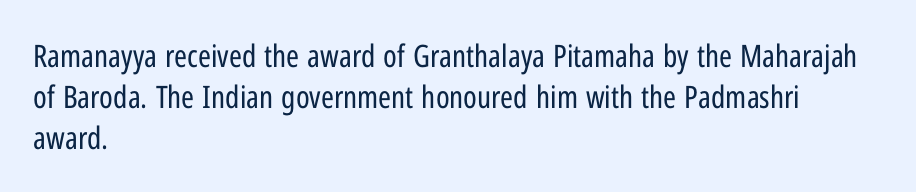
{"serif": "no", "italic": "no", "bold": "no", "weight": "regular", "width": "condensed", "stroke_contrast": "low", "x_height": "medium", "monospaced": "no", "underline": "no", "align": "left", "line_spacing": "normal", "line_spacing_ratio": 1.32, "letter_spacing": "normal", "letter_spacing_em": 0.0, "glyph_px": 31}
